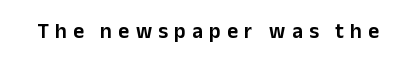
{"italic": "no", "underline": "no", "letter_spacing": "wide", "letter_spacing_em": 0.3, "glyph_px": 21}
